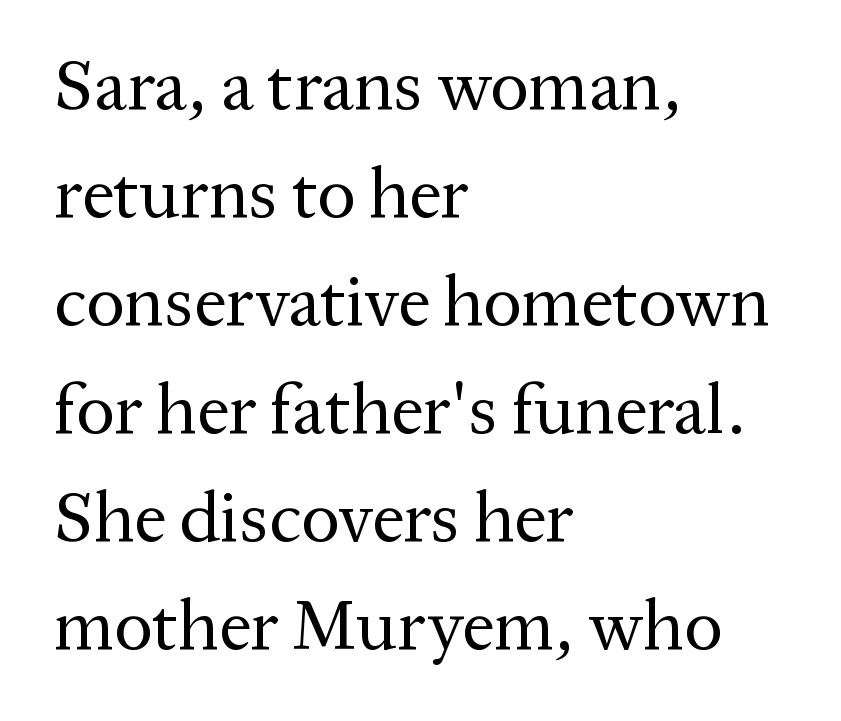
Vertical strokes here are truly vertical. The compositor pushed each line to the left boundary. Serif or sans? Serif — the stroke terminals have little feet. Leading: standard.
